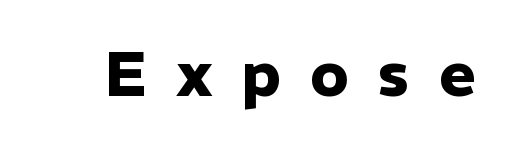
Descenders are the only things crossing below the line. Posture: vertical. Here the designer chose a conventional face with non-uniform glyph widths. The letters carry no serifs — their stems end cleanly without finishing strokes.
